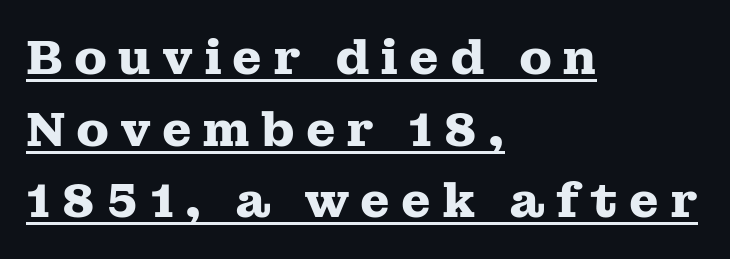
Q: Is the text bold? A: Yes.
Q: Is the text italic (slanted)? A: No, it is upright.
Q: Is the typeface a serif or a sans-serif typeface? A: Serif.
Q: Is the text underlined? A: Yes.
Q: How is the paragraph aligned? A: Left-aligned.
Q: Is the spacing between letters normal or unusually wide? A: Unusually wide.
Q: Is the spacing between lines tight, normal or loose? A: Normal.
Q: Width (condensed, normal, or wide)? A: Wide.
Q: Stroke contrast? A: Medium.
Q: x-height? A: Medium.
Q: Monospaced? A: No.
